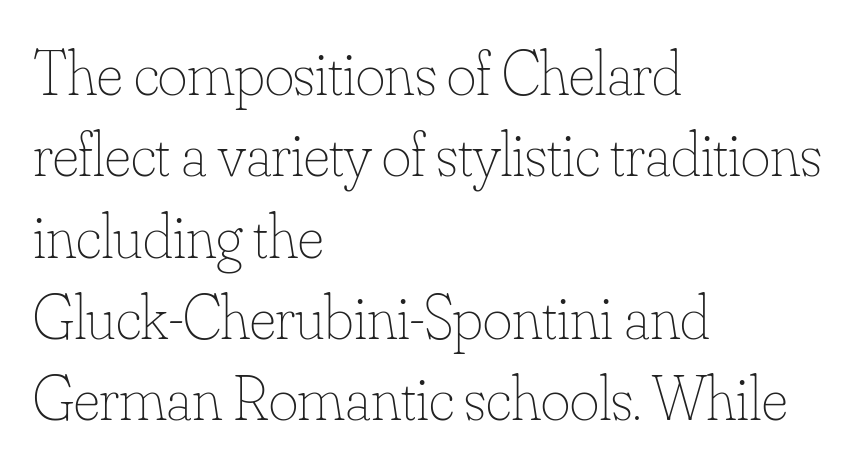
Q: Is the text bold? A: No.
Q: Is the text italic (slanted)? A: No, it is upright.
Q: Is the text underlined? A: No.
Q: How is the paragraph aligned? A: Left-aligned.
Q: Is the spacing between letters normal or unusually wide? A: Normal.
Q: Is the spacing between lines tight, normal or loose? A: Normal.
Q: Width (condensed, normal, or wide)? A: Normal.
Q: Stroke contrast? A: Low.
Q: x-height? A: Small.
Q: Monospaced? A: No.
